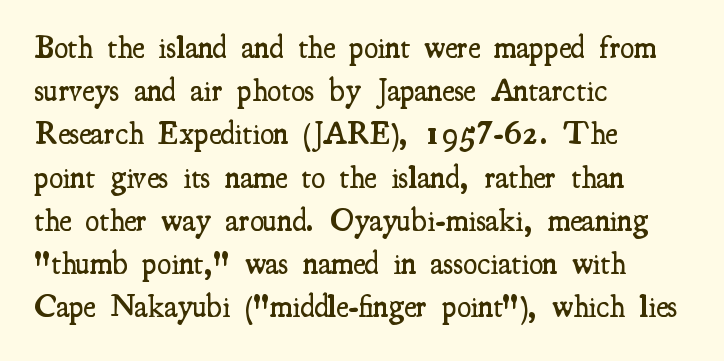
Tracking here is standard; glyphs follow each other at the usual distance. Horizontally, the lines are justified to the leading edge only. This sample has the flowing, uneven cadence of proportional lettering. The words here are not underlined. Every stem runs plumb, perpendicular to the baseline.
